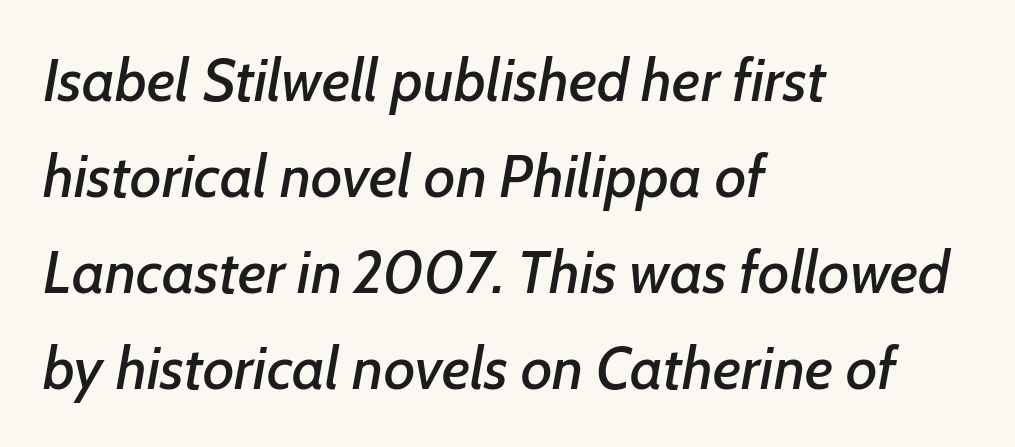
{"italic": "yes", "lean": "right", "slant_degrees": 7, "width": "normal", "stroke_contrast": "low", "x_height": "medium", "monospaced": "no", "underline": "no", "align": "left", "line_spacing": "normal", "line_spacing_ratio": 1.6, "letter_spacing": "normal", "letter_spacing_em": 0.0, "glyph_px": 60}
